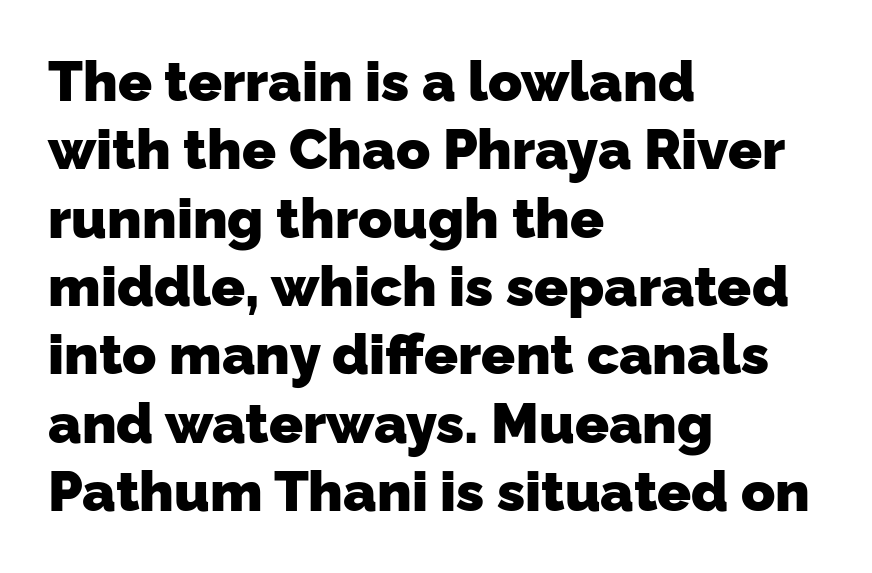
Q: Is the text bold? A: Yes.
Q: Is the typeface a serif or a sans-serif typeface? A: Sans-serif.
Q: Is the text underlined? A: No.
Q: How is the paragraph aligned? A: Left-aligned.
Q: Is the spacing between letters normal or unusually wide? A: Normal.
Q: Width (condensed, normal, or wide)? A: Normal.
Q: Stroke contrast? A: Low.
Q: x-height? A: Medium.
Q: Monospaced? A: No.
